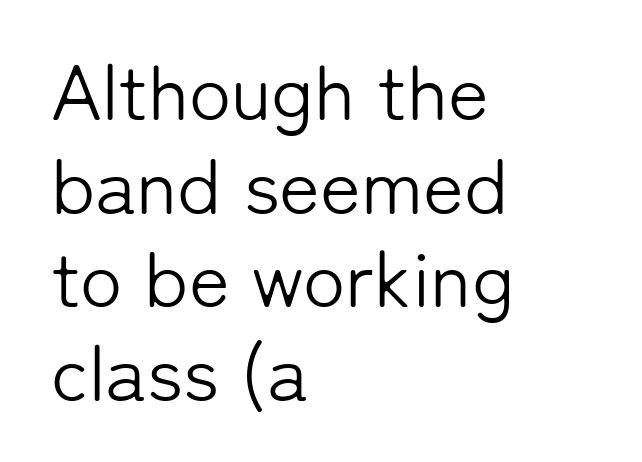
You could not count columns in this text — the font is proportionally spaced. Beneath every word, the page is bare. Here the glyphs are tracked normally, forming tight word shapes. Vertical strokes here are truly vertical. In CSS terms this would be text-align: left. No heavy texture on the line: the type isn't bold.
